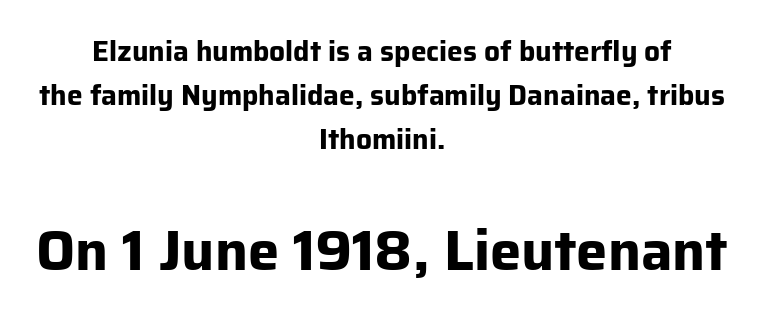
{"serif": "no", "italic": "no", "bold": "yes", "weight": "bold", "width": "normal", "stroke_contrast": "low", "x_height": "medium", "monospaced": "no", "underline": "no", "align": "center", "line_spacing": "normal", "line_spacing_ratio": 1.57, "letter_spacing": "normal", "letter_spacing_em": 0.0, "larger_block": "second", "size_ratio": 2.0, "glyph_px": 56}
